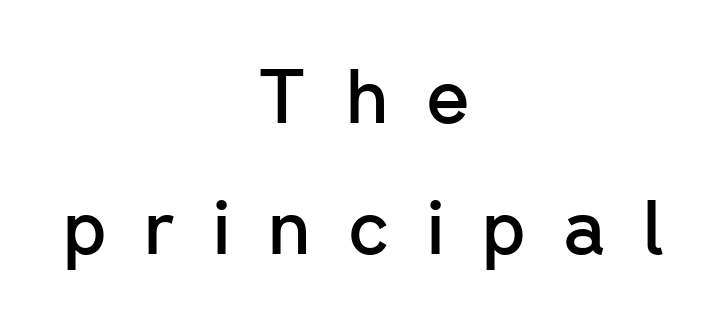
If you folded the block vertically in half, each line would mirror itself in length. The type is letterspaced generously, with wide tracking. Regarding serifs, this sample does without them. Quick note: underline off. Students, this is semibold: more ink than regular, less than bold. In terms of posture, this sample is upright.
